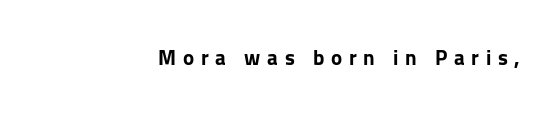
Q: Is the text bold? A: Yes.
Q: Is the text italic (slanted)? A: No, it is upright.
Q: Is the text underlined? A: No.
Q: How is the paragraph aligned? A: Right-aligned.
Q: Is the spacing between letters normal or unusually wide? A: Unusually wide.
